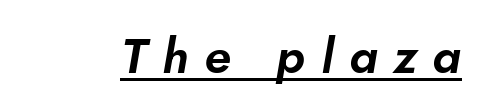
Q: Is the text italic (slanted)? A: Yes, it leans right by about 5 degrees.
Q: Is the text underlined? A: Yes.
Q: Is the spacing between letters normal or unusually wide? A: Unusually wide.
Q: Width (condensed, normal, or wide)? A: Normal.
Q: Stroke contrast? A: Low.
Q: x-height? A: Small.
Q: Monospaced? A: No.
